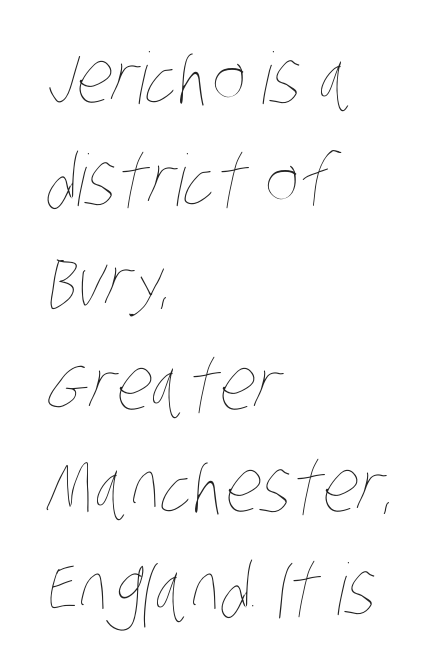
{"bold": "no", "weight": "thin", "width": "condensed", "stroke_contrast": "low", "x_height": "large", "monospaced": "no", "underline": "no", "align": "left", "line_spacing": "normal", "line_spacing_ratio": 1.44, "letter_spacing": "normal", "letter_spacing_em": 0.0, "glyph_px": 71}
